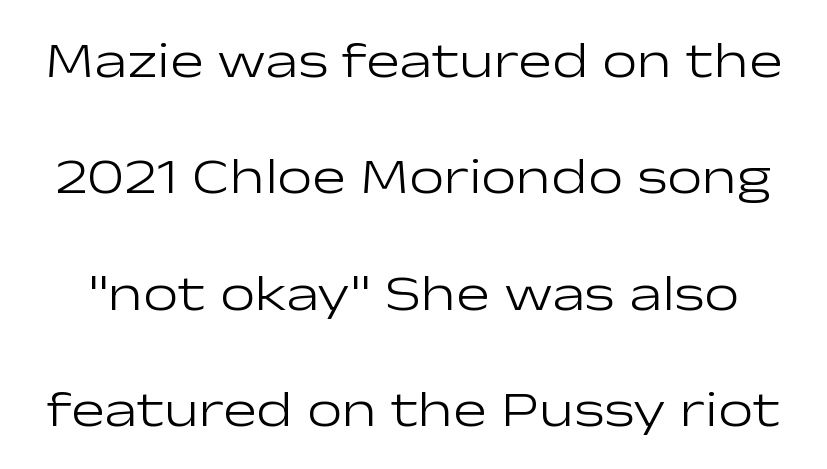
Q: Is the text bold? A: No.
Q: Is the text italic (slanted)? A: No, it is upright.
Q: Is the typeface a serif or a sans-serif typeface? A: Sans-serif.
Q: Is the text underlined? A: No.
Q: Is the spacing between letters normal or unusually wide? A: Normal.
Q: Is the spacing between lines tight, normal or loose? A: Loose.
Q: Width (condensed, normal, or wide)? A: Wide.
Q: Stroke contrast? A: Low.
Q: x-height? A: Medium.
Q: Monospaced? A: No.
